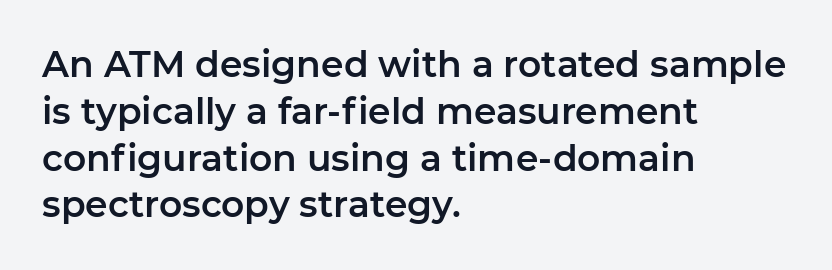
{"serif": "no", "italic": "no", "width": "normal", "stroke_contrast": "low", "x_height": "medium", "monospaced": "no", "underline": "no", "align": "left", "line_spacing": "normal", "line_spacing_ratio": 1.3, "letter_spacing": "normal", "letter_spacing_em": 0.0, "glyph_px": 36}
